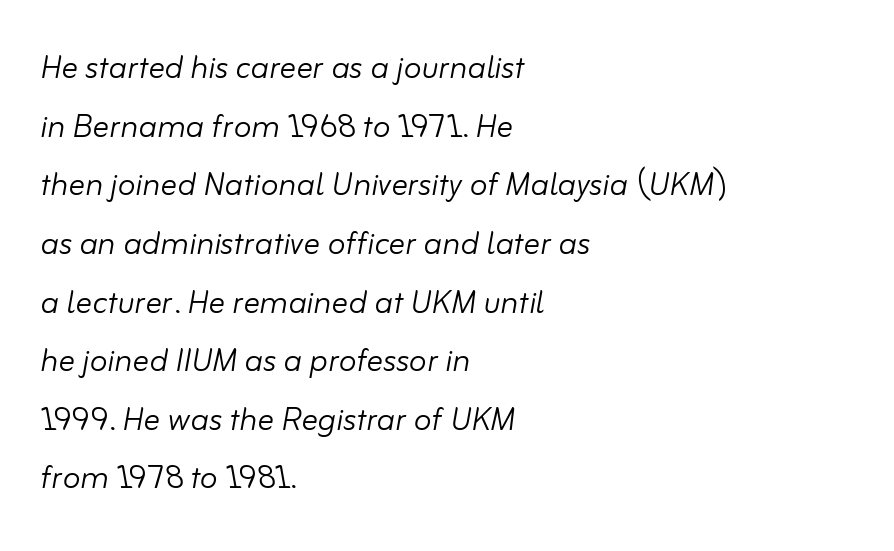
The image shows 41 px light type, italic (leaning right); set left-aligned, normal line spacing (1.43x), normal letter spacing, not underlined; low stroke contrast and a small x-height.
